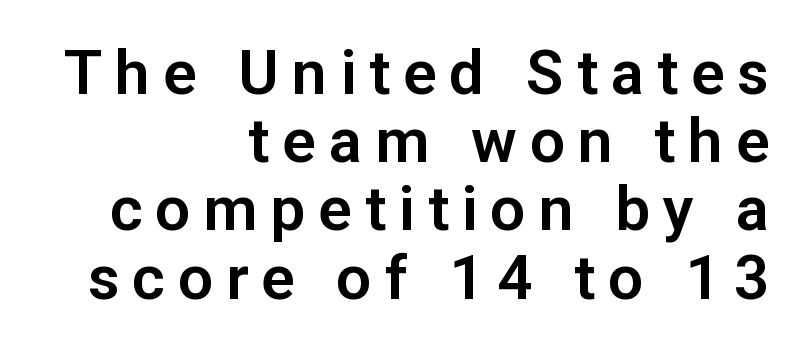
{"serif": "no", "italic": "no", "width": "normal", "stroke_contrast": "low", "x_height": "medium", "monospaced": "no", "underline": "no", "align": "right", "line_spacing": "tight", "line_spacing_ratio": 1.1, "letter_spacing": "wide", "letter_spacing_em": 0.21, "glyph_px": 62}
